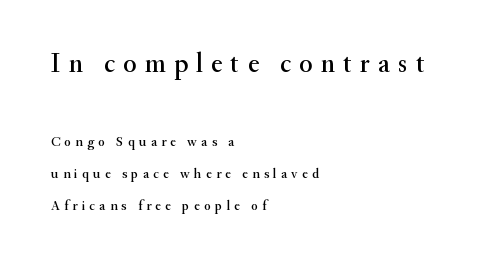
Q: Is the text italic (slanted)? A: No, it is upright.
Q: Is the text underlined? A: No.
Q: How is the paragraph aligned? A: Left-aligned.
Q: Is the spacing between letters normal or unusually wide? A: Unusually wide.
Q: Is the spacing between lines tight, normal or loose? A: Loose.
Q: Which block of text is set in a larger size, the first (top) or the second (bottom)? A: The first (top) one.
